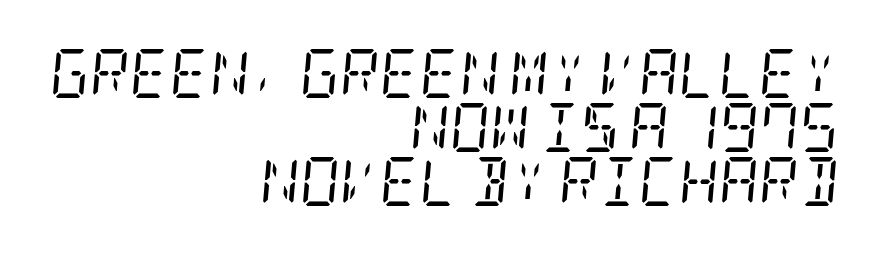
Q: Is the text bold? A: No.
Q: Is the text italic (slanted)? A: Yes, it leans right by about 5 degrees.
Q: Is the typeface a serif or a sans-serif typeface? A: Serif.
Q: Is the text underlined? A: No.
Q: How is the paragraph aligned? A: Right-aligned.
Q: Is the spacing between letters normal or unusually wide? A: Normal.
Q: Is the spacing between lines tight, normal or loose? A: Tight.
Q: Width (condensed, normal, or wide)? A: Condensed.
Q: Stroke contrast? A: Low.
Q: x-height? A: Large.
